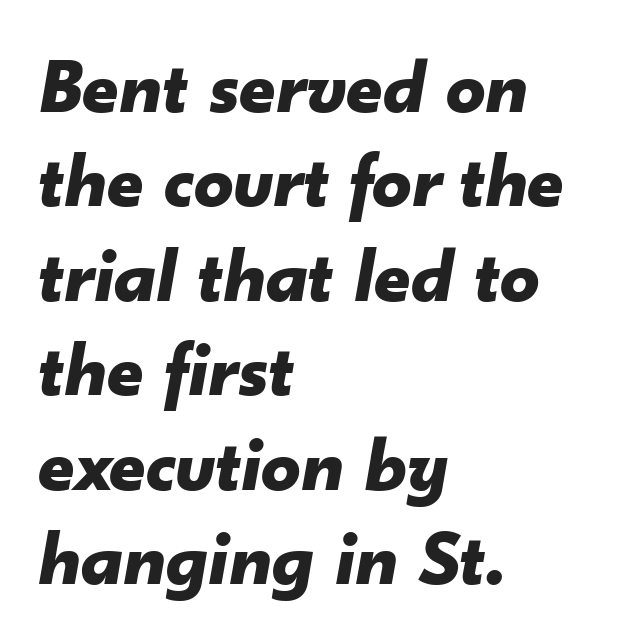
Q: Is the text bold? A: Yes.
Q: Is the text italic (slanted)? A: Yes, it leans right by about 10 degrees.
Q: Is the text underlined? A: No.
Q: How is the paragraph aligned? A: Left-aligned.
Q: Is the spacing between letters normal or unusually wide? A: Normal.
Q: Width (condensed, normal, or wide)? A: Normal.
Q: Stroke contrast? A: Low.
Q: x-height? A: Small.
Q: Monospaced? A: No.
